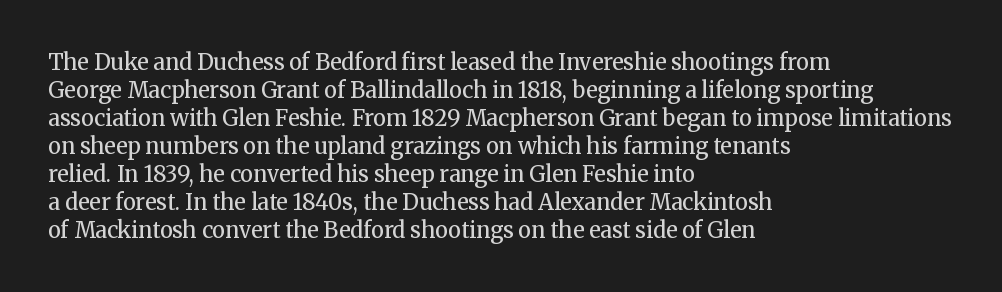
The image shows 22 px text type, upright; set left-aligned, normal line spacing (1.27x), normal letter spacing, not underlined.
